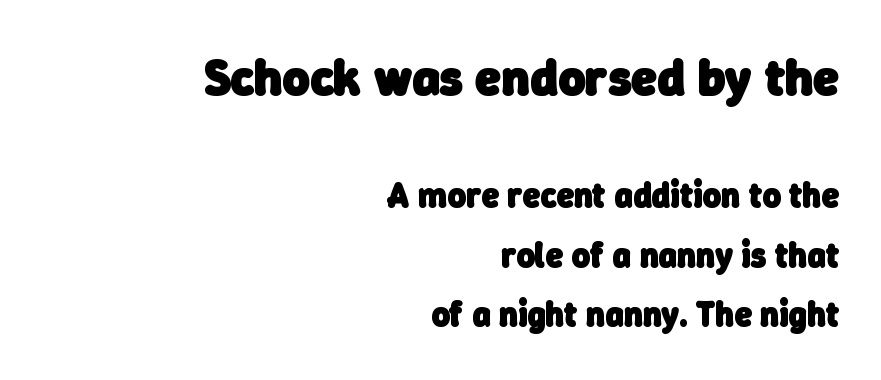
What kind of face is this? One without serifs — a sans. Notice how the passage keeps a crisp vertical edge on the right only. The block sitting higher on the canvas is the one with enlarged characters. The letters advance in unequal steps, a hallmark of proportional type. Summary of weight: heavy, a full bold. Each word holds together tightly as a unit, with standard inter-letter gaps.
